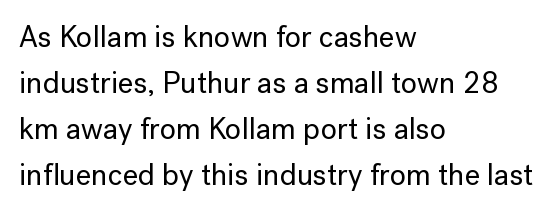
The image shows 30 px sans-serif type, upright; set left-aligned, normal line spacing (1.53x), normal letter spacing, not underlined; low stroke contrast and a medium x-height.
